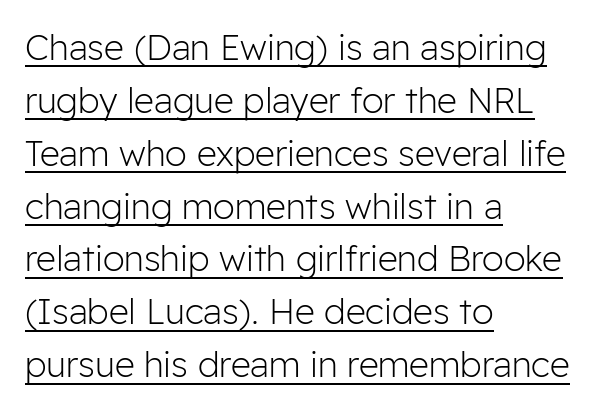
Q: Is the text bold? A: No.
Q: Is the text italic (slanted)? A: No, it is upright.
Q: Is the typeface a serif or a sans-serif typeface? A: Sans-serif.
Q: Is the text underlined? A: Yes.
Q: How is the paragraph aligned? A: Left-aligned.
Q: Is the spacing between letters normal or unusually wide? A: Normal.
Q: Is the spacing between lines tight, normal or loose? A: Normal.
Q: Width (condensed, normal, or wide)? A: Normal.
Q: Stroke contrast? A: Low.
Q: x-height? A: Medium.
Q: Monospaced? A: No.
